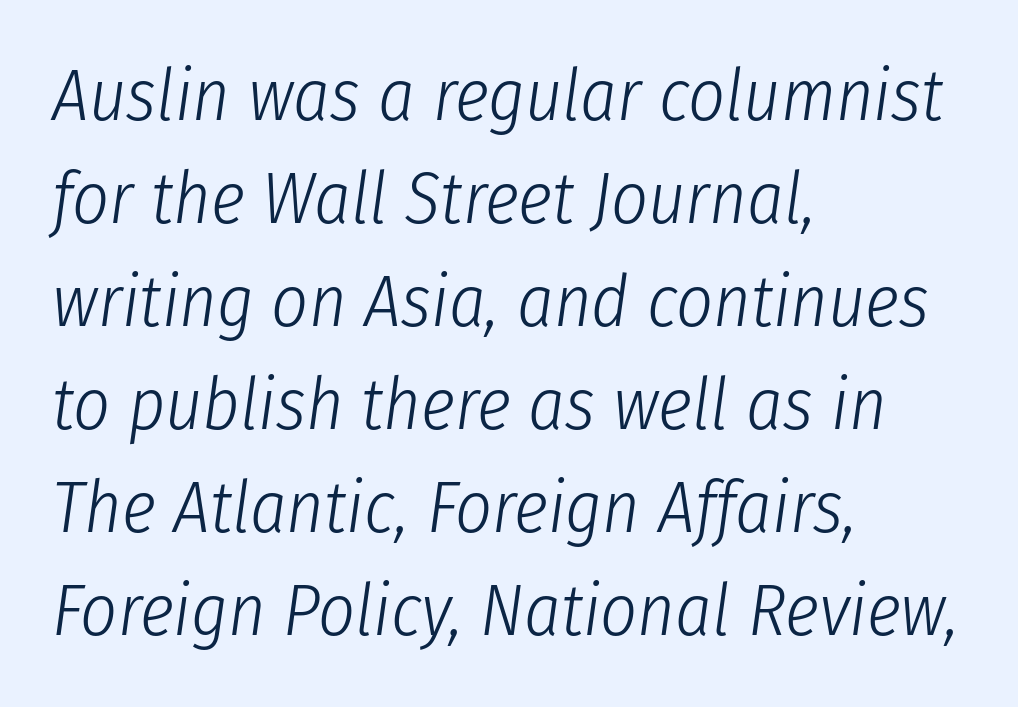
Summary of weight: not heavy and not bold. Beneath every word, the page is bare. The font's italic variant was chosen for this text. This sample is left-justified, so line endings fall wherever the words run out.
